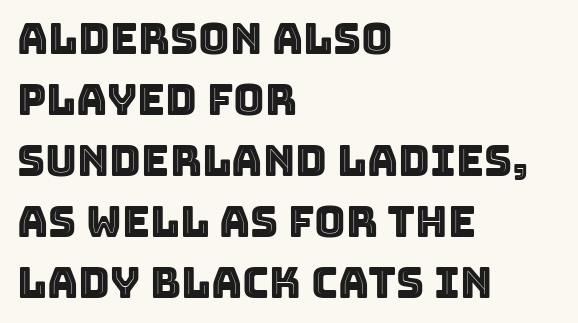
Q: Is the text italic (slanted)? A: No, it is upright.
Q: Is the text underlined? A: No.
Q: How is the paragraph aligned? A: Left-aligned.
Q: Is the spacing between letters normal or unusually wide? A: Normal.
Q: Is the spacing between lines tight, normal or loose? A: Normal.
Q: Width (condensed, normal, or wide)? A: Normal.
Q: x-height? A: Large.
Q: Monospaced? A: No.
